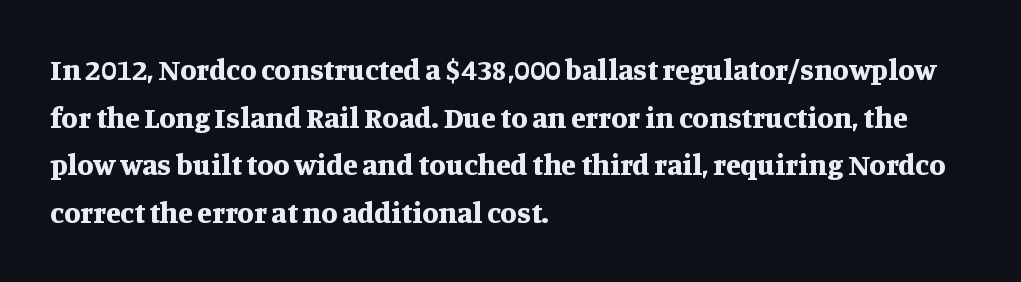
{"serif": "yes", "italic": "no", "bold": "yes", "weight": "bold", "width": "normal", "stroke_contrast": "medium", "x_height": "large", "monospaced": "no", "underline": "no", "align": "left", "line_spacing": "normal", "line_spacing_ratio": 1.59, "letter_spacing": "normal", "letter_spacing_em": 0.0, "glyph_px": 30}
